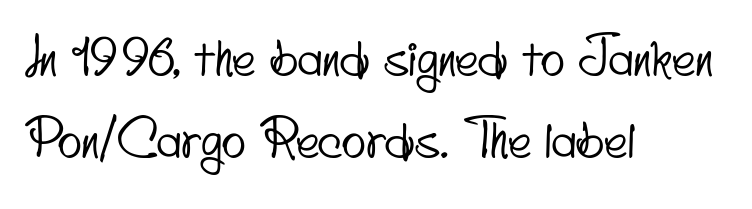
{"serif": "no", "width": "condensed", "stroke_contrast": "low", "x_height": "small", "monospaced": "no", "underline": "no", "align": "left", "line_spacing": "normal", "line_spacing_ratio": 1.64, "letter_spacing": "normal", "letter_spacing_em": 0.0, "glyph_px": 50}
